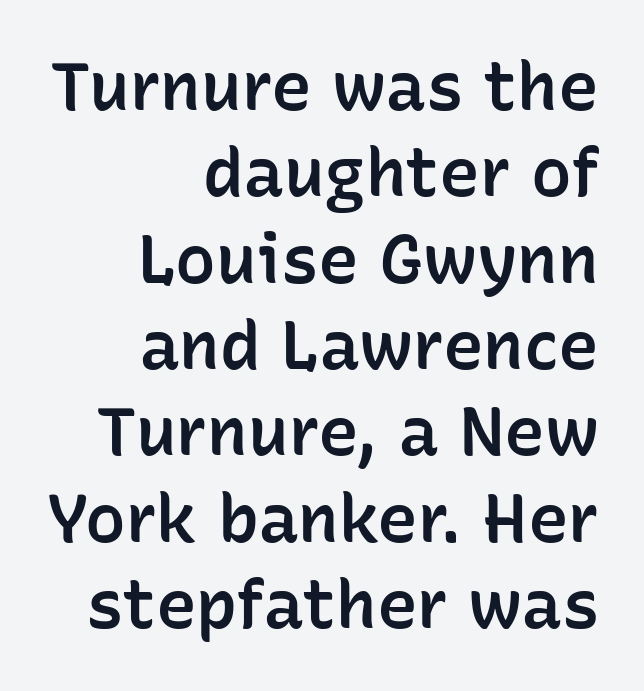
{"serif": "no", "italic": "no", "bold": "semi", "weight": "semibold", "width": "normal", "stroke_contrast": "low", "x_height": "medium", "monospaced": "no", "underline": "no", "align": "right", "line_spacing": "normal", "line_spacing_ratio": 1.27, "letter_spacing": "normal", "letter_spacing_em": 0.0, "glyph_px": 68}
